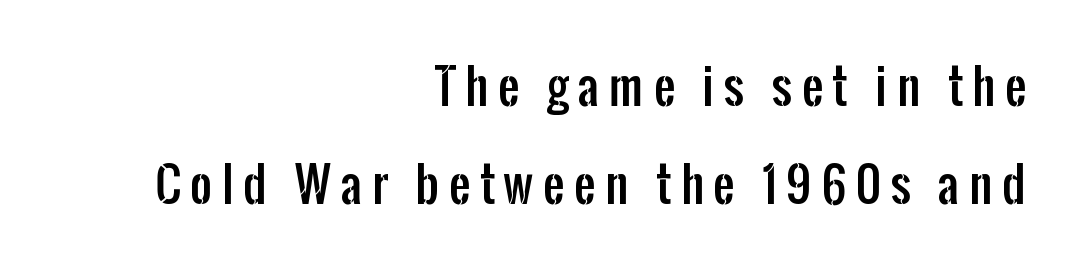
Q: Is the text italic (slanted)? A: No, it is upright.
Q: Is the typeface a serif or a sans-serif typeface? A: Sans-serif.
Q: Is the text underlined? A: No.
Q: How is the paragraph aligned? A: Right-aligned.
Q: Is the spacing between letters normal or unusually wide? A: Unusually wide.
Q: Is the spacing between lines tight, normal or loose? A: Loose.
Q: Width (condensed, normal, or wide)? A: Condensed.
Q: Stroke contrast? A: Low.
Q: x-height? A: Medium.
Q: Monospaced? A: No.
